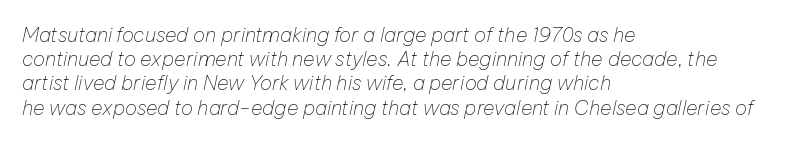
Compared with ordinary roman type, these characters are visibly tilted. This is not heavy type; no bold has been used. Horizontally, the lines are justified to the leading edge only. The passage shown is not underscored anywhere. Is the letter spacing exaggerated? No — it looks like the ordinary default.
